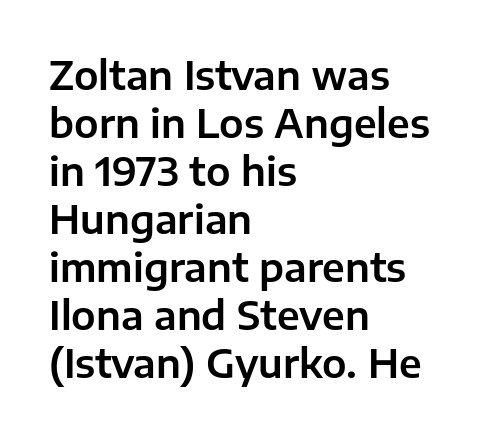
Q: Is the text italic (slanted)? A: No, it is upright.
Q: Is the typeface a serif or a sans-serif typeface? A: Sans-serif.
Q: Is the text underlined? A: No.
Q: How is the paragraph aligned? A: Left-aligned.
Q: Is the spacing between letters normal or unusually wide? A: Normal.
Q: Width (condensed, normal, or wide)? A: Normal.
Q: Stroke contrast? A: Low.
Q: x-height? A: Medium.
Q: Monospaced? A: No.
